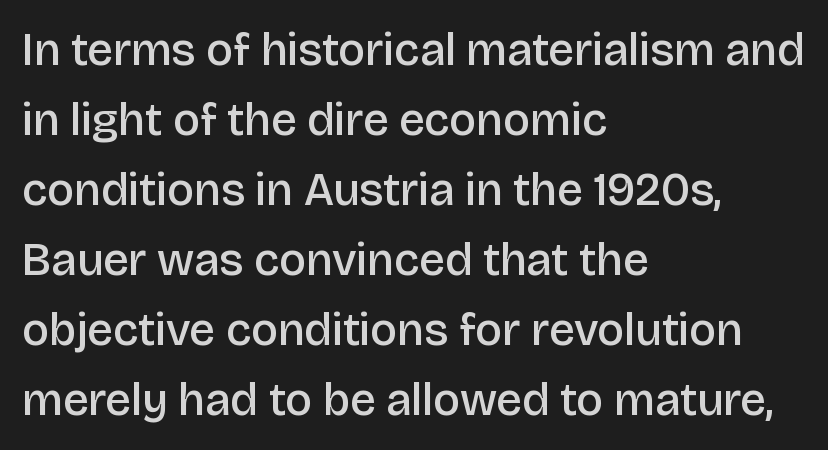
The image shows 46 px semibold sans-serif type, upright; set left-aligned, normal line spacing (1.52x), normal letter spacing, not underlined; low stroke contrast and a large x-height.
